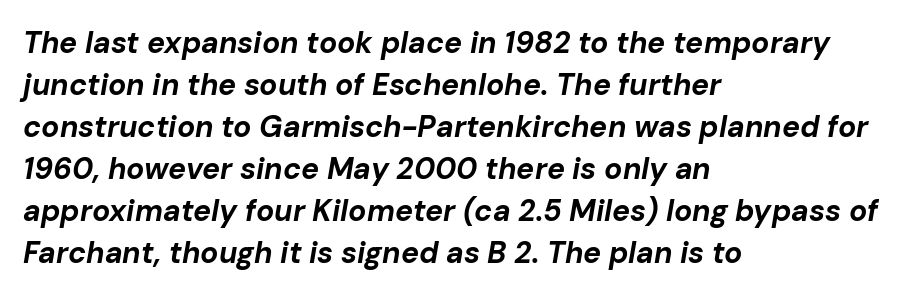
Q: Is the text bold? A: Yes.
Q: Is the text italic (slanted)? A: Yes, it leans right by about 10 degrees.
Q: Is the text underlined? A: No.
Q: How is the paragraph aligned? A: Left-aligned.
Q: Is the spacing between letters normal or unusually wide? A: Normal.
Q: Is the spacing between lines tight, normal or loose? A: Normal.
Q: Width (condensed, normal, or wide)? A: Normal.
Q: Stroke contrast? A: Low.
Q: x-height? A: Medium.
Q: Monospaced? A: No.
